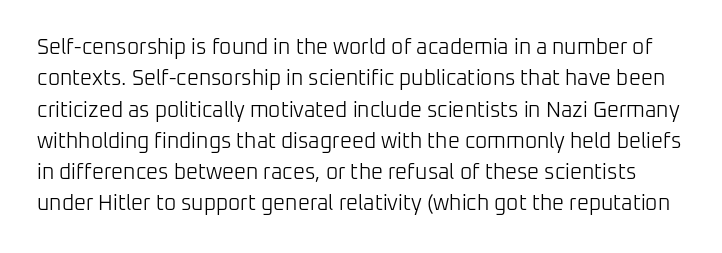
{"italic": "no", "bold": "no", "underline": "no", "line_spacing": "normal", "line_spacing_ratio": 1.49, "letter_spacing": "normal", "letter_spacing_em": 0.0, "glyph_px": 21}
